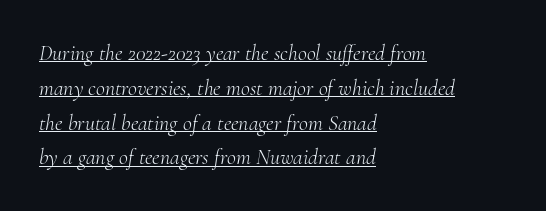
Q: Is the text bold? A: No.
Q: Is the text italic (slanted)? A: Yes, it leans right by about 10 degrees.
Q: Is the text underlined? A: Yes.
Q: How is the paragraph aligned? A: Left-aligned.
Q: Is the spacing between letters normal or unusually wide? A: Normal.
Q: Is the spacing between lines tight, normal or loose? A: Normal.
